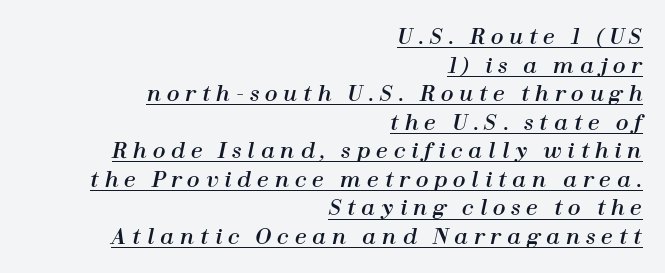
The image shows 21 px text type, italic (leaning right); set right-aligned, normal line spacing (1.36x), unusually wide letter spacing (+0.28 em), underlined.
